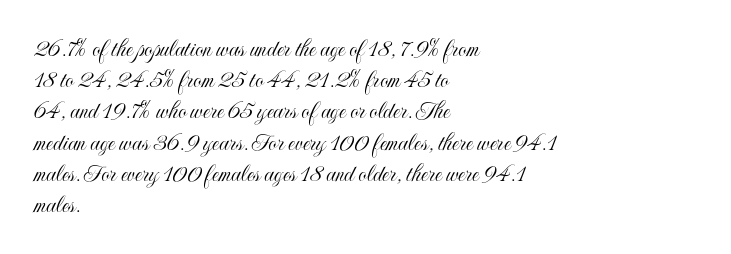
The passage is arranged the way most books set body copy — flush left. The rendering keeps characters at their native spacing. Honestly, there is no underline to notice here at all.
